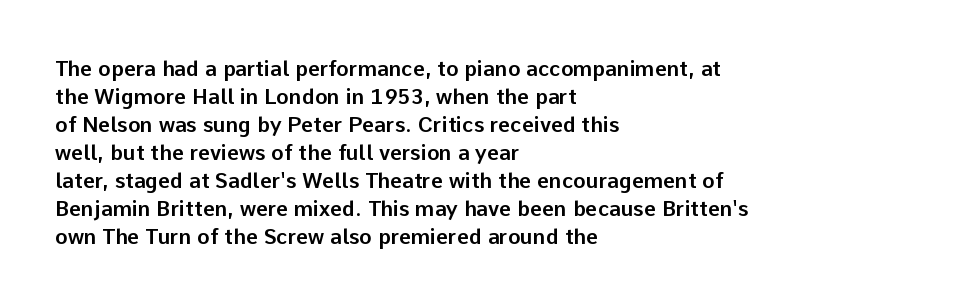
If you measured baseline to baseline, you'd find a middling distance. Descenders are the only things crossing below the line. The lines in this sample share a left origin and differ only in where they stop. Letter spacing: default. Quick note: not italic, upright.
